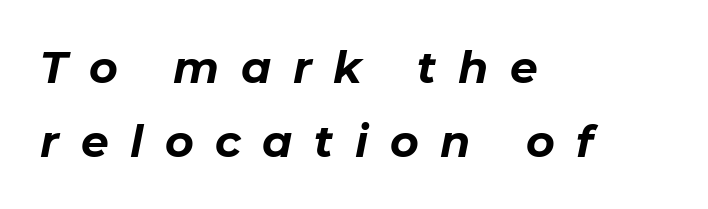
Each row of text sits above clean, open space. Its strokes are broad and dark, the hallmark of bold type. Emphasis-style slanted type is in use. The tracking reads as deliberately expanded to a designer's eye. Compared with a centered layout, this one pins lines to the left instead. The vertical gap from one line to the next is medium.
